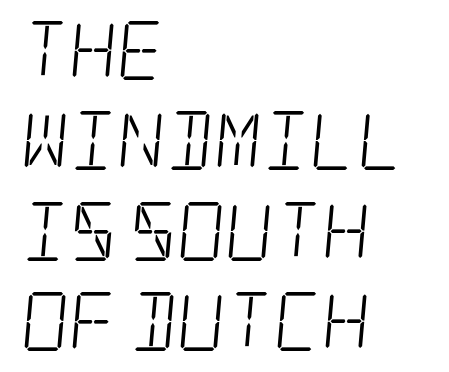
This is serif lettering, the kind often seen in printed books. The gaps between neighbouring characters are ordinary and unremarkable. This block has exactly the height ordinary leading produces. Each stroke keeps to a modest, everyday thickness or less. The rag falls on the right side of this text block.
